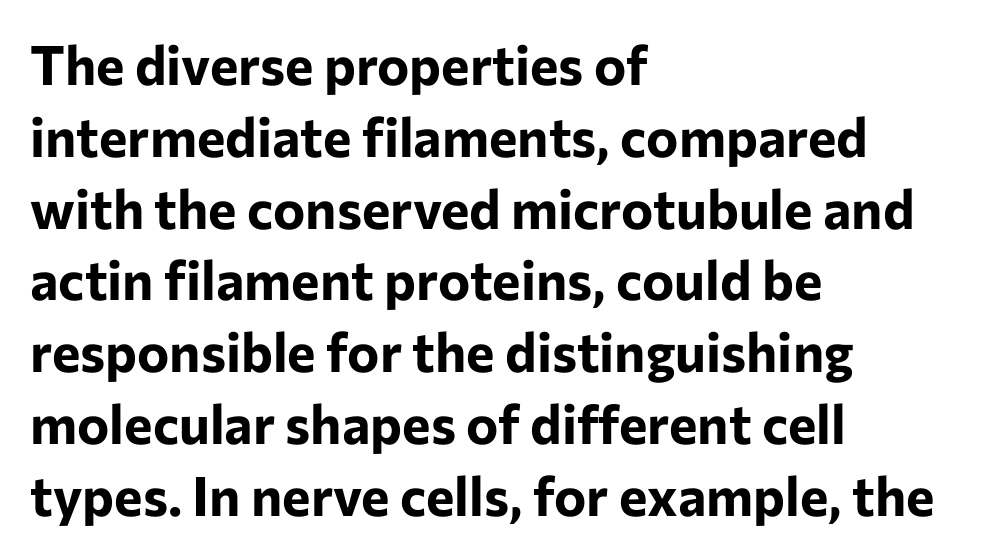
The image shows 54 px bold sans-serif type, upright; set left-aligned, normal line spacing (1.33x), normal letter spacing, not underlined; low stroke contrast and a medium x-height.
